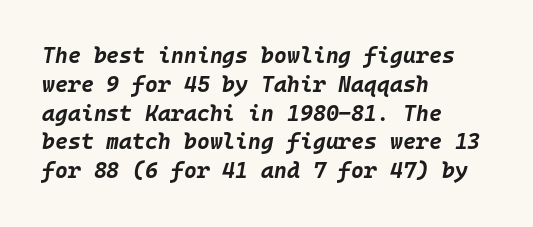
Q: Is the text bold? A: Yes.
Q: Is the text italic (slanted)? A: Yes, it leans right by about 10 degrees.
Q: Is the text underlined? A: No.
Q: How is the paragraph aligned? A: Left-aligned.
Q: Is the spacing between letters normal or unusually wide? A: Normal.
Q: Is the spacing between lines tight, normal or loose? A: Normal.
